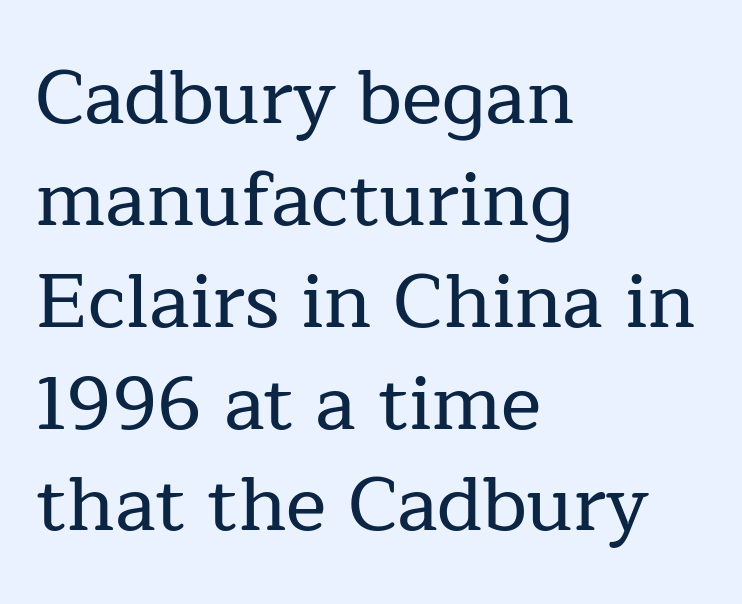
The image shows 76 px serif type, upright; set left-aligned, normal line spacing (1.34x), normal letter spacing, not underlined; low stroke contrast and a medium x-height.
